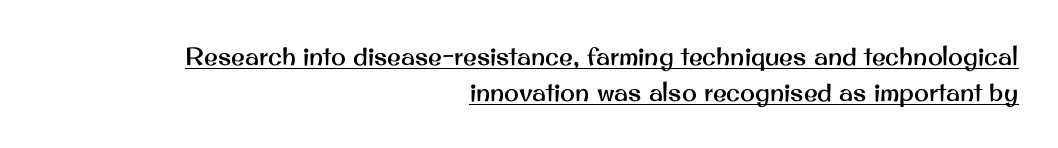
{"italic": "no", "underline": "yes", "align": "right", "line_spacing": "normal", "line_spacing_ratio": 1.43, "letter_spacing": "normal", "letter_spacing_em": 0.0, "glyph_px": 25}
